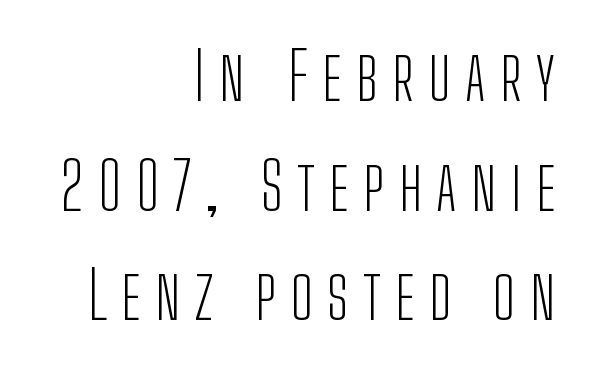
Q: Is the text bold? A: No.
Q: Is the text italic (slanted)? A: No, it is upright.
Q: Is the typeface a serif or a sans-serif typeface? A: Sans-serif.
Q: Is the text underlined? A: No.
Q: How is the paragraph aligned? A: Right-aligned.
Q: Is the spacing between letters normal or unusually wide? A: Unusually wide.
Q: Is the spacing between lines tight, normal or loose? A: Normal.
Q: Width (condensed, normal, or wide)? A: Condensed.
Q: Stroke contrast? A: Low.
Q: x-height? A: Medium.
Q: Monospaced? A: No.
